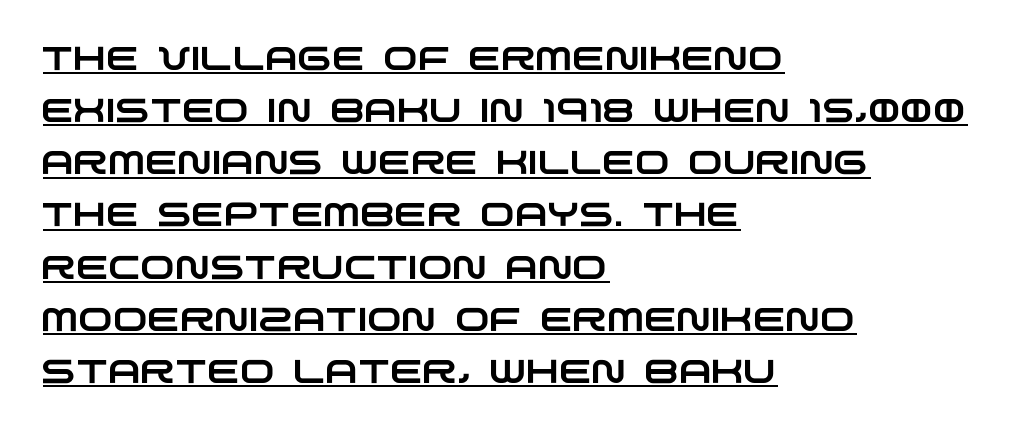
{"serif": "no", "width": "wide", "stroke_contrast": "low", "x_height": "large", "monospaced": "no", "underline": "yes", "align": "left", "line_spacing": "normal", "line_spacing_ratio": 1.58, "letter_spacing": "normal", "letter_spacing_em": 0.0, "glyph_px": 33}
